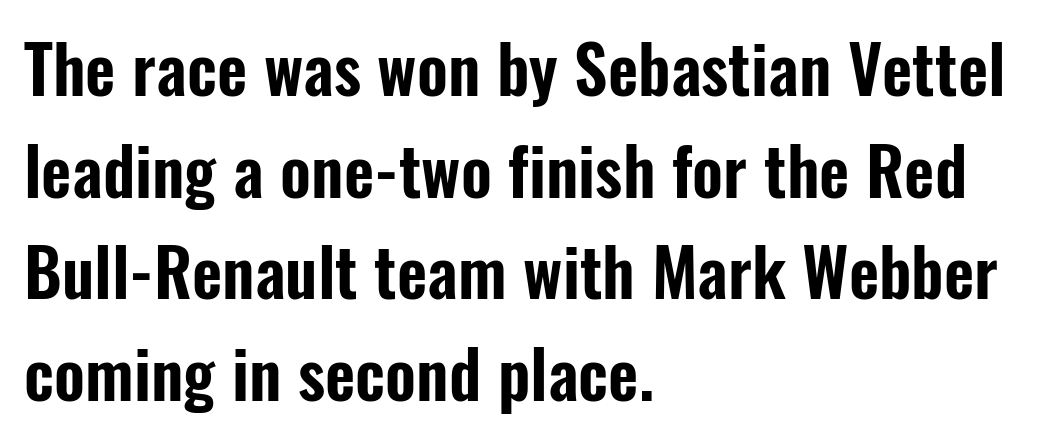
{"serif": "no", "italic": "no", "width": "condensed", "stroke_contrast": "low", "x_height": "medium", "monospaced": "no", "underline": "no", "align": "left", "line_spacing": "normal", "line_spacing_ratio": 1.54, "letter_spacing": "normal", "letter_spacing_em": 0.0, "glyph_px": 66}
